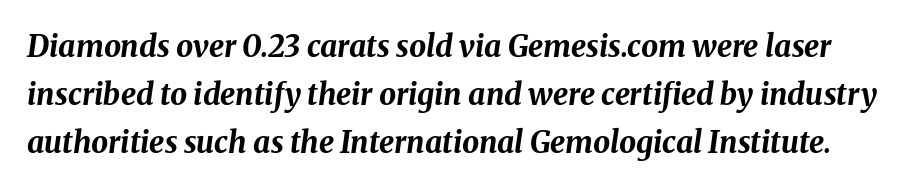
The passage shown has conventional tracking throughout. The axis of the letterforms is tilted away from vertical. Character widths vary here, with narrow letters taking less room than wide ones. Caption: bold face, heavy strokes. Honestly, the row spacing looks completely unremarkable. No word sits above an underline.
